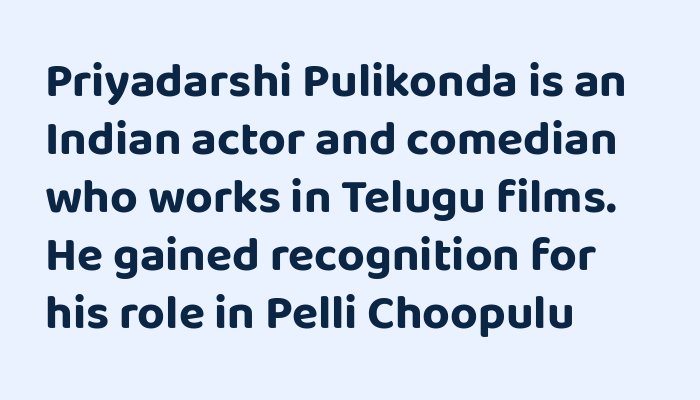
Q: Is the text bold? A: Yes.
Q: Is the text italic (slanted)? A: No, it is upright.
Q: Is the typeface a serif or a sans-serif typeface? A: Sans-serif.
Q: Is the text underlined? A: No.
Q: How is the paragraph aligned? A: Left-aligned.
Q: Is the spacing between letters normal or unusually wide? A: Normal.
Q: Width (condensed, normal, or wide)? A: Normal.
Q: Stroke contrast? A: Low.
Q: x-height? A: Large.
Q: Monospaced? A: No.
